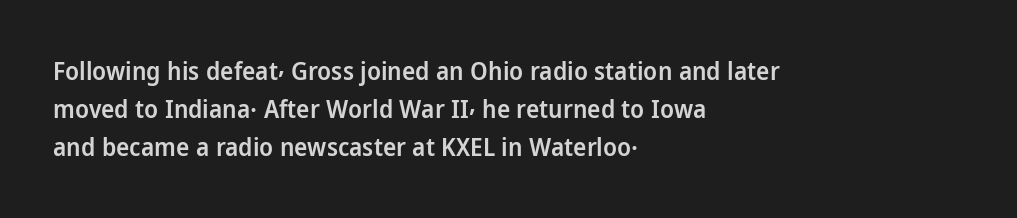
The image shows 25 px text type, upright; set left-aligned, normal line spacing (1.53x), normal letter spacing, not underlined.
